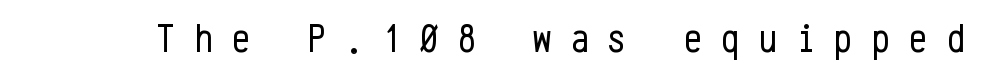
Honestly, the letter spacing is so wide it's the main thing you notice. A typesetter would call this monospace, since all characters share one set width. Tall strokes in this sample are plumb rather than angled. The designer went with a sans here, leaving each stem footless. Vertical stems look standard width or narrower in stroke. Plain, unruled lines of type.
